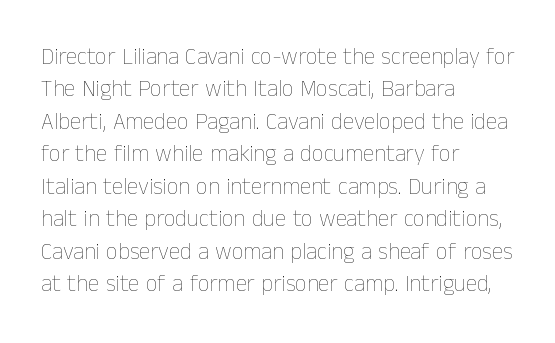
{"italic": "no", "bold": "no", "underline": "no", "align": "left", "line_spacing": "normal", "line_spacing_ratio": 1.41, "letter_spacing": "normal", "letter_spacing_em": 0.0, "glyph_px": 23}
